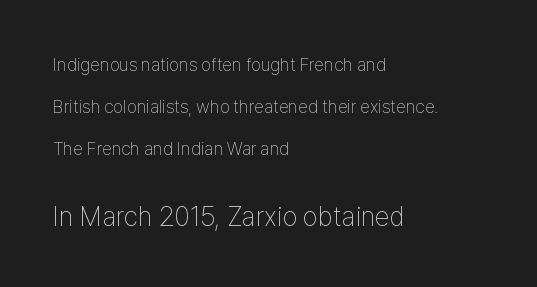
Q: Is the text bold? A: No.
Q: Is the text italic (slanted)? A: No, it is upright.
Q: Is the text underlined? A: No.
Q: How is the paragraph aligned? A: Left-aligned.
Q: Is the spacing between letters normal or unusually wide? A: Normal.
Q: Is the spacing between lines tight, normal or loose? A: Loose.
Q: Which block of text is set in a larger size, the first (top) or the second (bottom)? A: The second (bottom) one.
